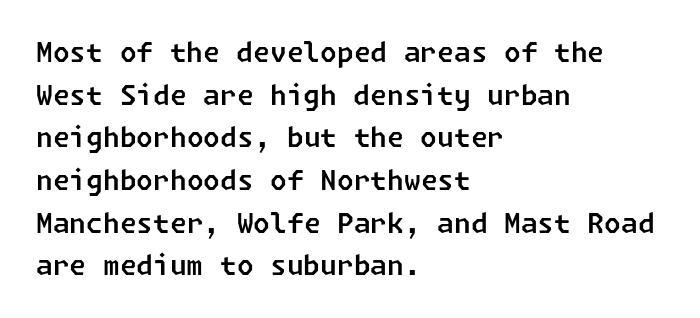
{"underline": "no", "align": "left", "line_spacing": "normal", "line_spacing_ratio": 1.58, "letter_spacing": "normal", "letter_spacing_em": 0.0, "glyph_px": 27}
